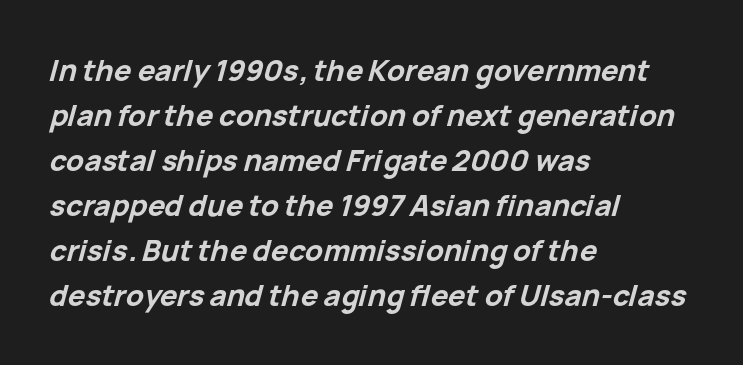
{"italic": "yes", "lean": "right", "slant_degrees": 15, "bold": "yes", "weight": "bold", "width": "normal", "stroke_contrast": "low", "x_height": "medium", "monospaced": "no", "underline": "no", "align": "left", "line_spacing": "normal", "line_spacing_ratio": 1.55, "letter_spacing": "normal", "letter_spacing_em": 0.0, "glyph_px": 29}
